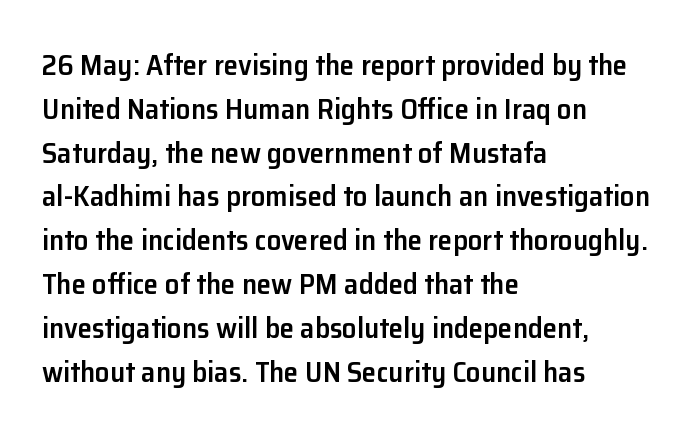
The image shows 29 px semibold sans-serif type, upright; set left-aligned, normal line spacing (1.51x), normal letter spacing, not underlined; low stroke contrast and a medium x-height.
